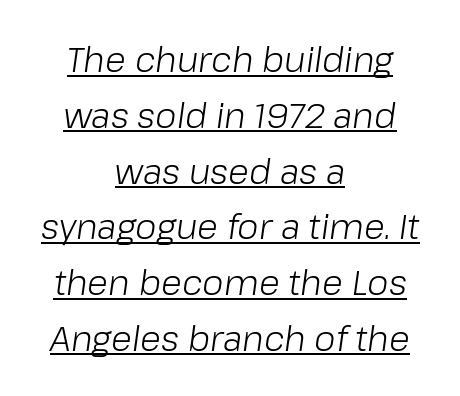
Q: Is the text bold? A: No.
Q: Is the text italic (slanted)? A: Yes, it leans right by about 8 degrees.
Q: Is the text underlined? A: Yes.
Q: How is the paragraph aligned? A: Centered.
Q: Is the spacing between letters normal or unusually wide? A: Normal.
Q: Is the spacing between lines tight, normal or loose? A: Normal.
Q: Width (condensed, normal, or wide)? A: Normal.
Q: Stroke contrast? A: Low.
Q: x-height? A: Medium.
Q: Monospaced? A: No.
